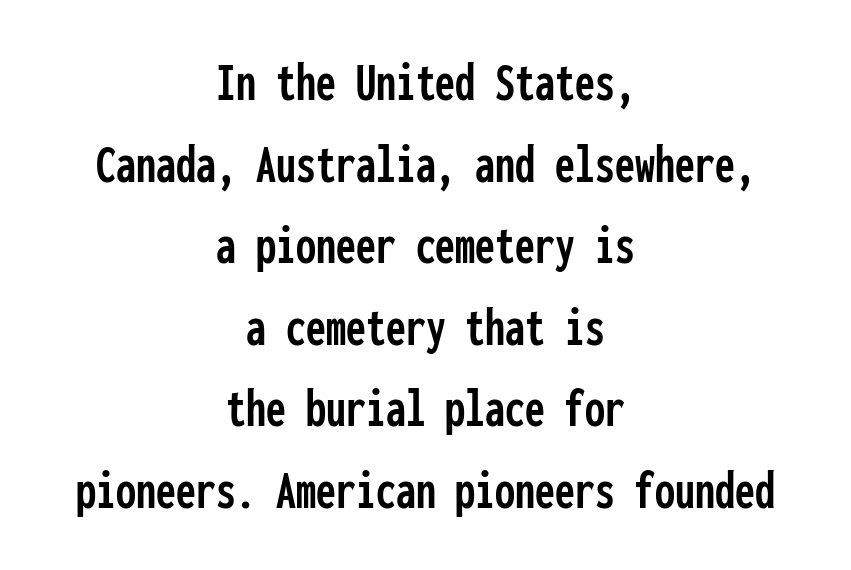
These lines sit exactly where default settings would place them. The whitespace from short lines is split evenly between both sides. Posture: vertical. The area under the type is left untouched.
